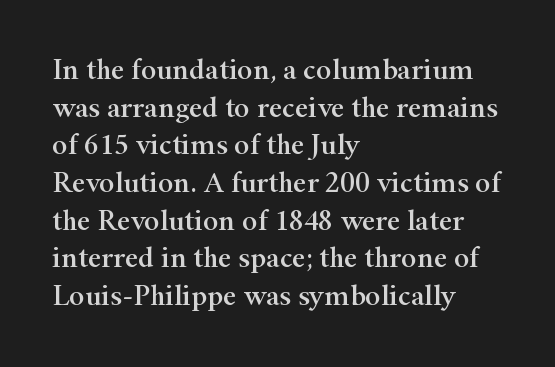
The image shows 29 px wide serif type, upright; set left-aligned, normal line spacing (1.3x), normal letter spacing, not underlined; high stroke contrast and a small x-height.
